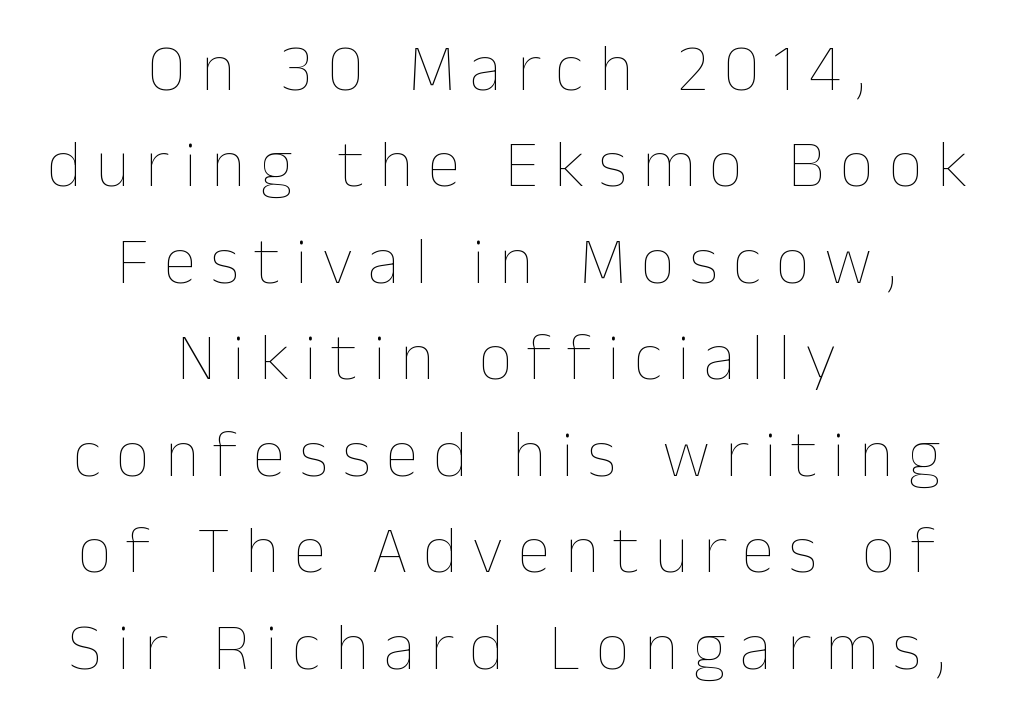
The image shows 67 px thin type, upright; set centered, normal line spacing (1.44x), unusually wide letter spacing (+0.22 em), not underlined; low stroke contrast and a medium x-height.
